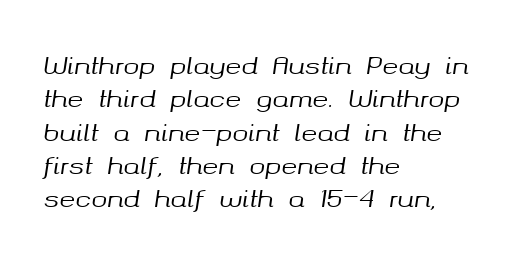
Standard letterfit; no display-style spreading of the glyphs. The rendering uses a moderate line-height, typical for paragraphs. Honestly, there is no underline to notice here at all. Style check: oblique. Alignment: flush left.
